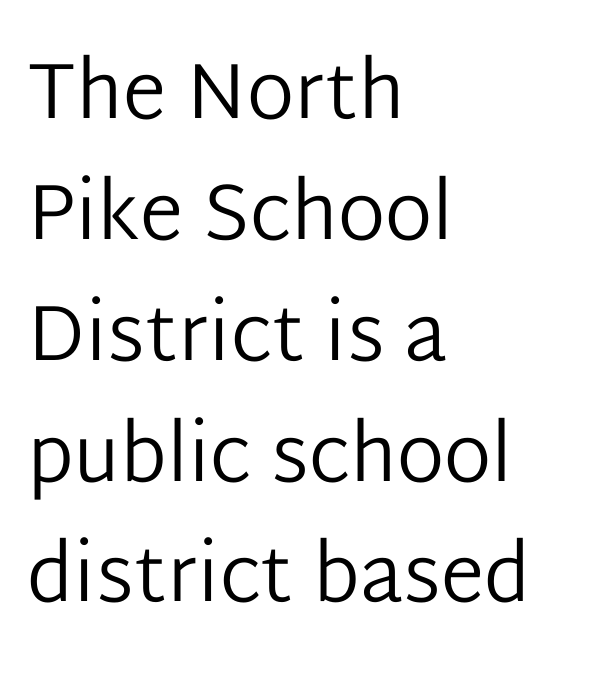
{"serif": "no", "italic": "no", "bold": "no", "weight": "regular", "width": "normal", "stroke_contrast": "low", "x_height": "medium", "monospaced": "no", "underline": "no", "align": "left", "line_spacing": "normal", "line_spacing_ratio": 1.53, "letter_spacing": "normal", "letter_spacing_em": 0.0, "glyph_px": 79}
